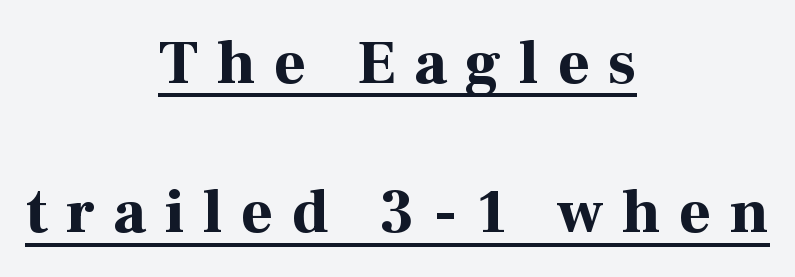
{"serif": "yes", "italic": "no", "bold": "yes", "weight": "bold", "width": "normal", "stroke_contrast": "high", "x_height": "medium", "monospaced": "no", "underline": "yes", "align": "center", "line_spacing": "loose", "line_spacing_ratio": 2.41, "letter_spacing": "wide", "letter_spacing_em": 0.3, "glyph_px": 62}
